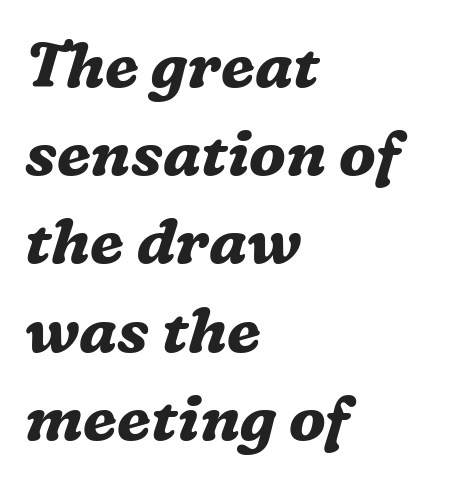
This rendering leaves character spacing at its baseline value. Each letter's strokes conclude with small projecting serifs. The specimen reads as italic at a glance. Stroke thickness is high; the sample reads as a true bold.
